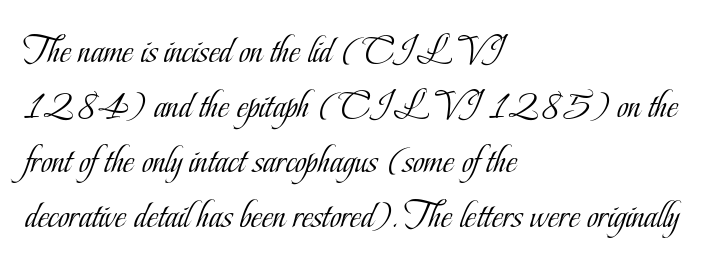
{"serif": "yes", "bold": "no", "weight": "light", "width": "condensed", "stroke_contrast": "low", "x_height": "small", "monospaced": "no", "underline": "no", "align": "left", "line_spacing": "normal", "line_spacing_ratio": 1.41, "letter_spacing": "normal", "letter_spacing_em": 0.0, "glyph_px": 39}
